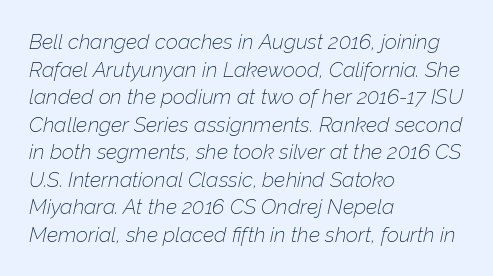
The image shows 21 px text type, italic (leaning right); set left-aligned, normal line spacing (1.31x), normal letter spacing, not underlined.
